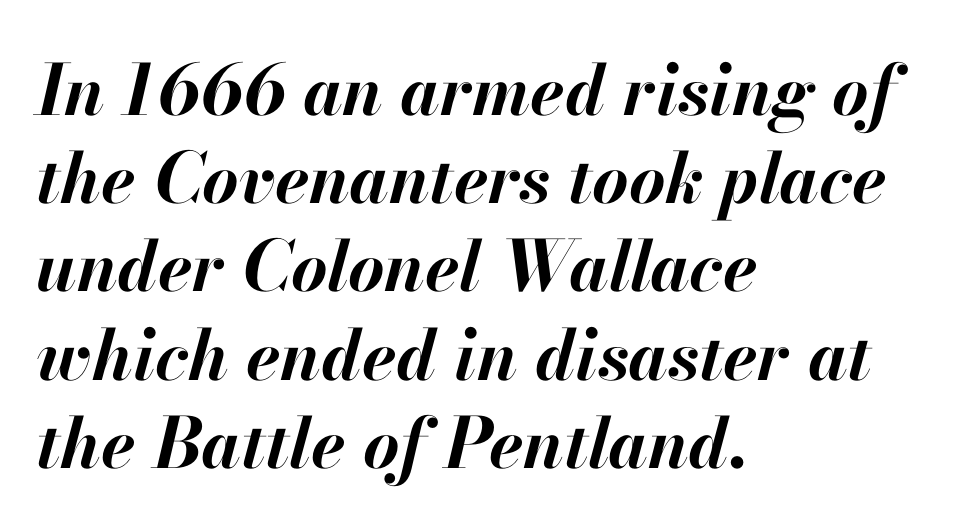
Look at the stroke-to-counter ratio: heavy, a bold. A typesetter would mark this as italic. The rag falls on the right side of this text block. Note the varied advance widths — an 'i' is clearly narrower than an 'm'.
